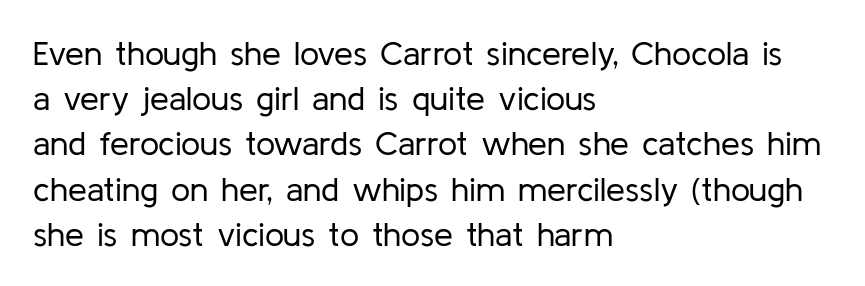
The image shows 34 px regular-weight sans-serif type, upright; set left-aligned, normal line spacing (1.33x), normal letter spacing, not underlined; low stroke contrast and a medium x-height.
